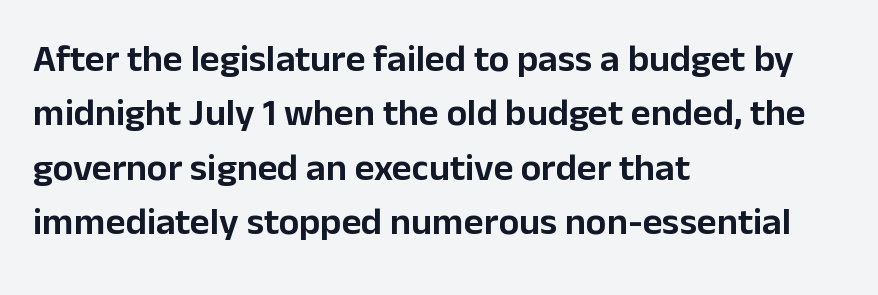
Line beginnings align vertically; line endings do not. A typesetter would mark this as roman, not italic. Font category for this specimen: sans-serif. Varying glyph widths throughout — classic text-font behaviour. There is no visible air inserted between adjacent glyphs.
